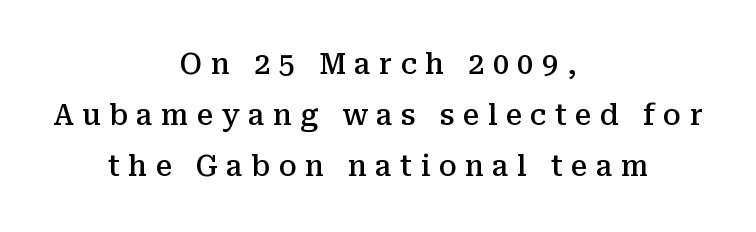
Characters remain perfectly vertical along every line. Anything drawn beneath the words? Only blank space. The font family rendered here belongs to the serif group. Short and long lines alike share a common midpoint. A somewhat darkened texture: the type is semibold rather than bold. Honestly, the letter spacing is so wide it's the main thing you notice.
